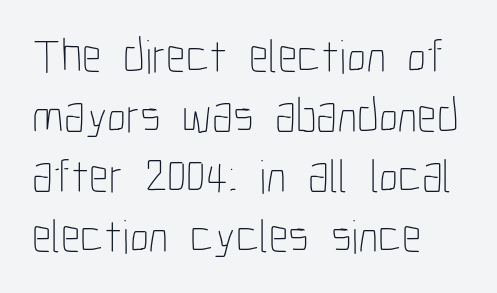
The image shows 48 px thin, condensed type, upright; set left-aligned, normal line spacing (1.25x), normal letter spacing, not underlined; low stroke contrast and a medium x-height.
